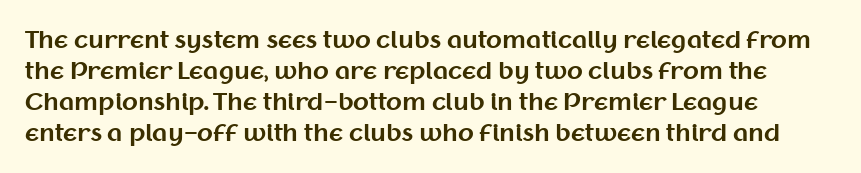
{"italic": "no", "bold": "yes", "underline": "no", "line_spacing": "normal", "line_spacing_ratio": 1.35, "letter_spacing": "normal", "letter_spacing_em": 0.0, "glyph_px": 23}
